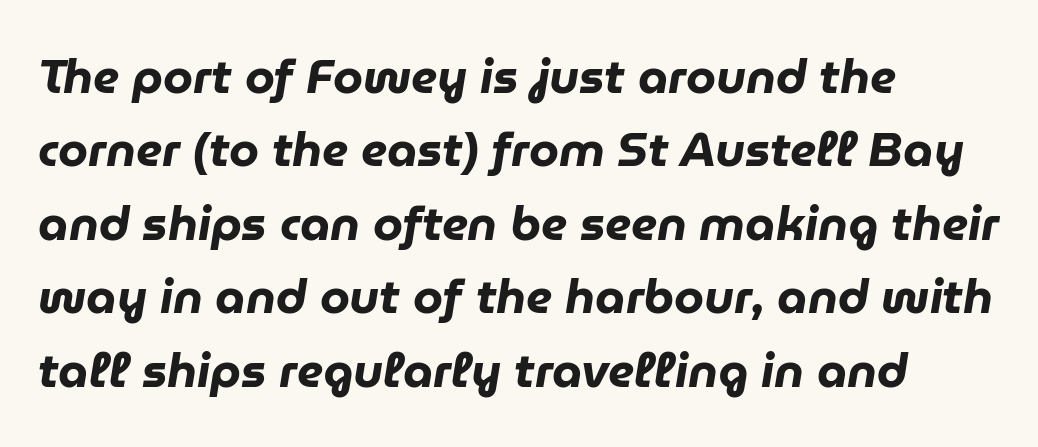
{"italic": "yes", "lean": "right", "slant_degrees": 9, "bold": "yes", "weight": "heavy", "width": "normal", "stroke_contrast": "low", "x_height": "medium", "monospaced": "no", "underline": "no", "align": "left", "line_spacing": "normal", "line_spacing_ratio": 1.53, "letter_spacing": "normal", "letter_spacing_em": 0.0, "glyph_px": 48}
